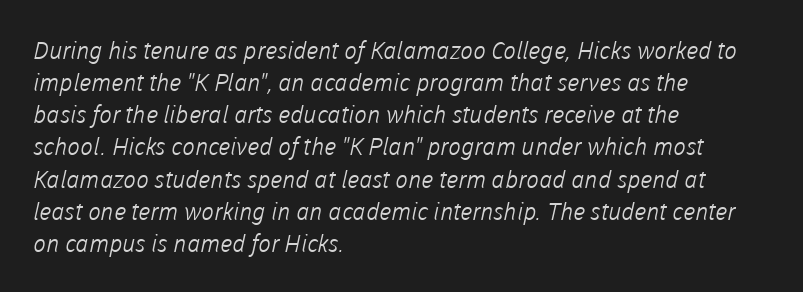
Interline gaps are of average width in this sample. Any mark beneath the type? The region is blank. Visually the block forms a straight wall on the left and a jagged coastline on the right. No heavy texture on the line: the type isn't bold.
